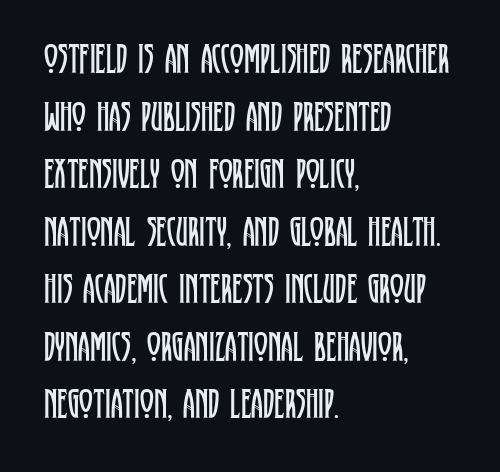
The image shows 42 px regular-weight, condensed serif type, upright; set left-aligned, normal line spacing (1.37x), normal letter spacing, not underlined; low stroke contrast and a large x-height.
